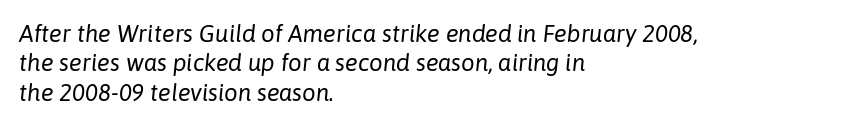
This rendering uses left alignment, leaving the right contour irregular. Is this a heavy cut? Hardly; it is regular or lighter. Each row of text sits above clean, open space. Slant detected: the letters are inclined.
